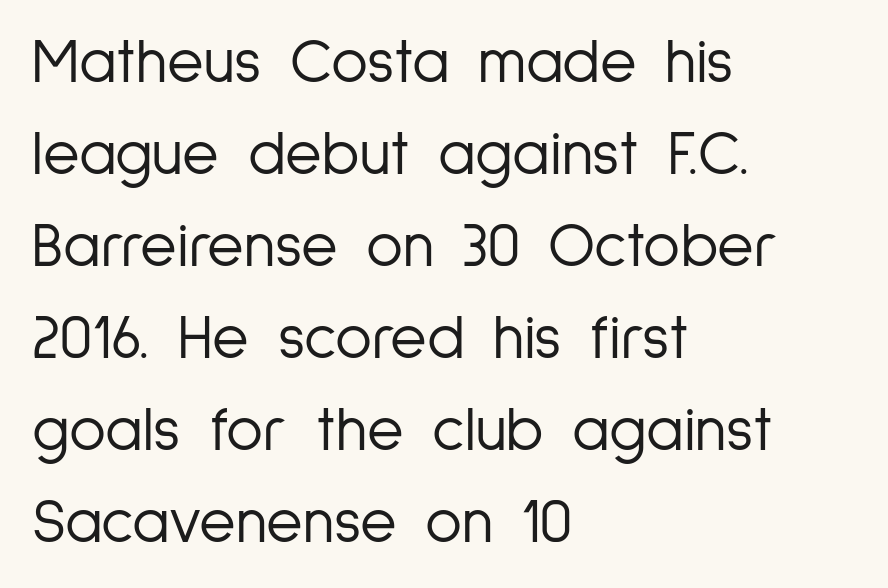
Q: Is the text bold? A: No.
Q: Is the text italic (slanted)? A: No, it is upright.
Q: Is the typeface a serif or a sans-serif typeface? A: Sans-serif.
Q: Is the text underlined? A: No.
Q: How is the paragraph aligned? A: Left-aligned.
Q: Is the spacing between letters normal or unusually wide? A: Normal.
Q: Is the spacing between lines tight, normal or loose? A: Normal.
Q: Width (condensed, normal, or wide)? A: Condensed.
Q: Stroke contrast? A: Low.
Q: x-height? A: Medium.
Q: Monospaced? A: No.
